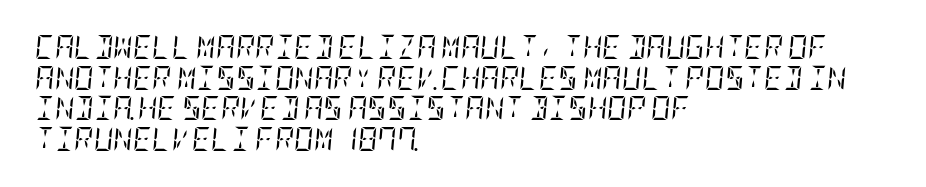
The image shows 24 px text type, italic (leaning right); set left-aligned, normal line spacing (1.28x), normal letter spacing, not underlined.
